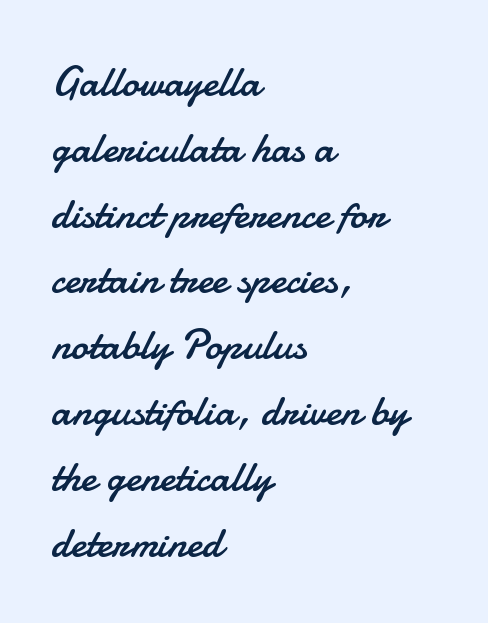
Q: Is the text bold? A: No.
Q: Is the text italic (slanted)? A: Yes.
Q: Is the typeface a serif or a sans-serif typeface? A: Sans-serif.
Q: Is the text underlined? A: No.
Q: How is the paragraph aligned? A: Left-aligned.
Q: Is the spacing between letters normal or unusually wide? A: Normal.
Q: Is the spacing between lines tight, normal or loose? A: Normal.
Q: Width (condensed, normal, or wide)? A: Normal.
Q: Stroke contrast? A: Low.
Q: x-height? A: Small.
Q: Monospaced? A: No.
